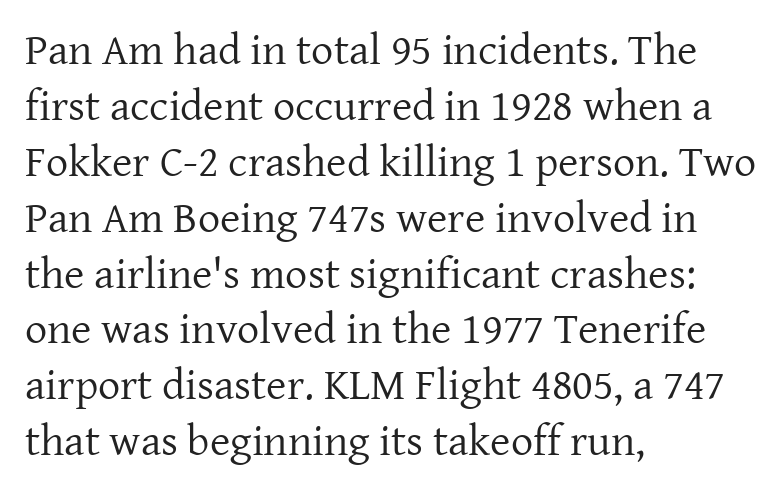
Note the varied advance widths — an 'i' is clearly narrower than an 'm'. Honestly, the letter spacing is just normal — you wouldn't notice it. The passage shown is not bold in any degree. All the whitespace from short lines collects on the right. Serifs: yes, visible at the terminals of the letterforms.
